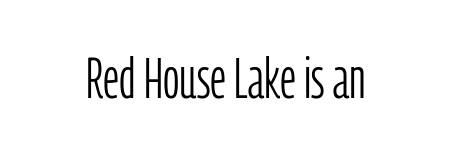
The face used here is proportionally spaced, like ordinary book or web type. Italic? Not at all — the glyphs are vertical. Tracking here is standard; glyphs follow each other at the usual distance. Nope, no serifs anywhere on these letters. The font is comparable to plain body text, perhaps lighter. Type without underlining.
